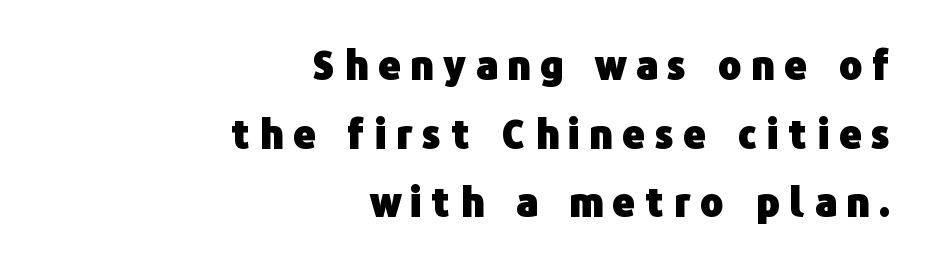
Q: Is the text bold? A: Yes.
Q: Is the text italic (slanted)? A: No, it is upright.
Q: Is the typeface a serif or a sans-serif typeface? A: Sans-serif.
Q: Is the text underlined? A: No.
Q: How is the paragraph aligned? A: Right-aligned.
Q: Is the spacing between letters normal or unusually wide? A: Unusually wide.
Q: Width (condensed, normal, or wide)? A: Normal.
Q: Stroke contrast? A: Low.
Q: x-height? A: Medium.
Q: Monospaced? A: No.
